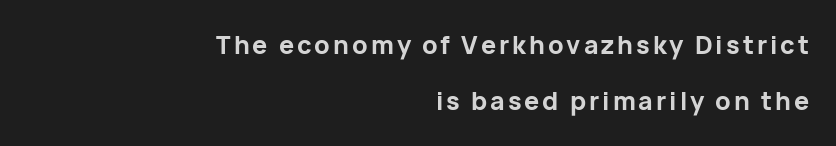
The image shows 25 px bold type, upright; set right-aligned, loose line spacing (2.26x), not underlined.
